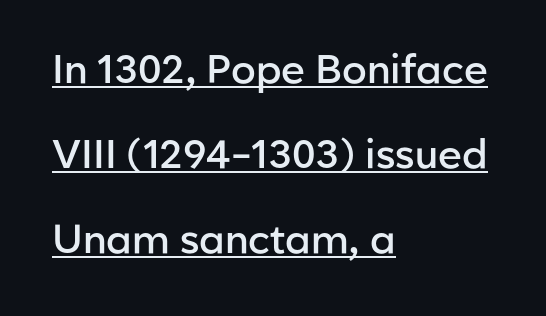
Q: Is the text bold? A: Semi-bold.
Q: Is the text italic (slanted)? A: No, it is upright.
Q: Is the typeface a serif or a sans-serif typeface? A: Sans-serif.
Q: Is the text underlined? A: Yes.
Q: How is the paragraph aligned? A: Left-aligned.
Q: Is the spacing between letters normal or unusually wide? A: Normal.
Q: Is the spacing between lines tight, normal or loose? A: Loose.
Q: Width (condensed, normal, or wide)? A: Normal.
Q: Stroke contrast? A: Low.
Q: x-height? A: Medium.
Q: Monospaced? A: No.
